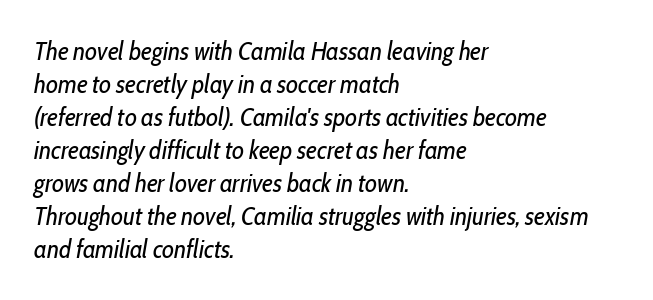
The image shows 26 px text type, italic (leaning right); set left-aligned, normal line spacing (1.27x), normal letter spacing, not underlined.
